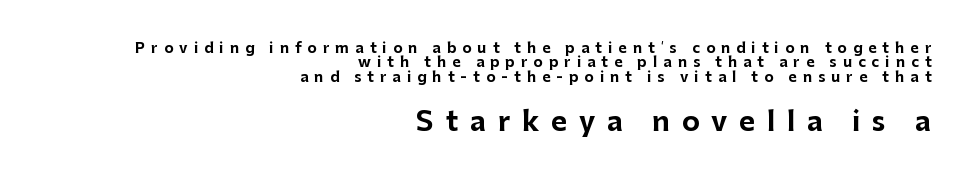
{"italic": "no", "bold": "yes", "underline": "no", "align": "right", "line_spacing": "tight", "line_spacing_ratio": 1.02, "letter_spacing": "wide", "letter_spacing_em": 0.44, "larger_block": "second", "size_ratio": 1.93, "glyph_px": 27}
